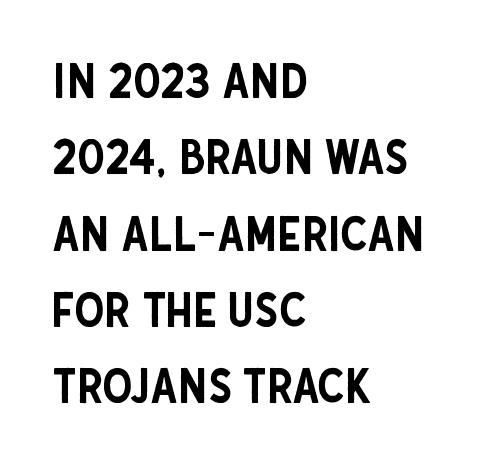
Spacing verdict: proportional, widths tailored to each character. Short and long lines alike share a common starting point at left. What kind of face is this? One without serifs — a sans. Is there much room between lines? A standard amount, neither cramped nor airy. The gap between lines stays unmarked.
